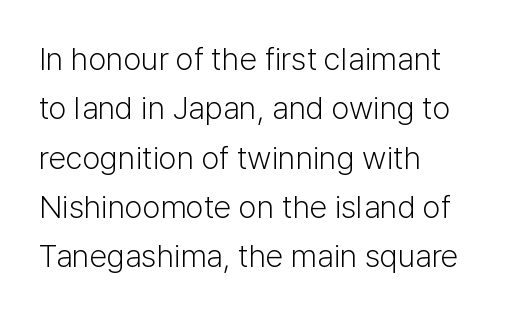
The rendering shows plain stroke endings on the letterforms — a sans-serif design. Stem width sits at or under what a default text font uses. Line spacing here is normal. Nobody drew a line under any word here. Tracking here is standard; glyphs follow each other at the usual distance. Note the varied advance widths — an 'i' is clearly narrower than an 'm'.
